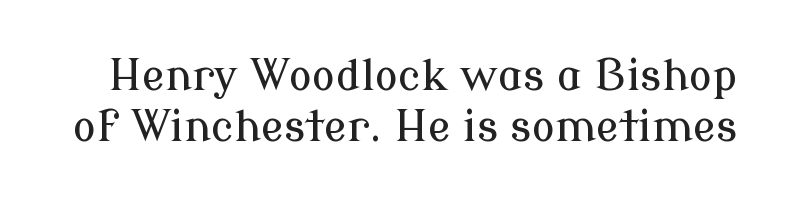
Vertical strokes here are truly vertical. Has an underline been added? It has not. Spacing between characters is what you'd get straight out of the box. Each letter's strokes conclude with small projecting serifs.
